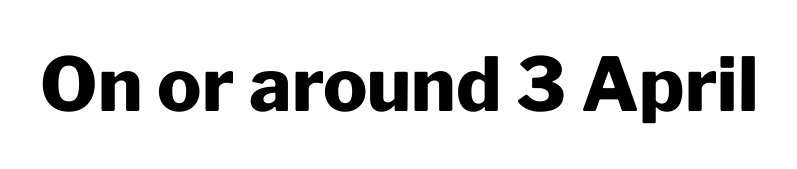
The image shows 74 px heavy sans-serif type, upright; set normal letter spacing, not underlined; low stroke contrast and a medium x-height.
